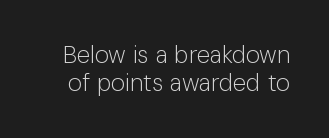
Descenders hang freely into open space. Glyph-to-glyph distance matches everyday printed text. Summary of vertical rhythm: compact, with narrow interline spacing. Counters stay open thanks to moderate or lighter strokes. Designer's note — italics off, roman on.
